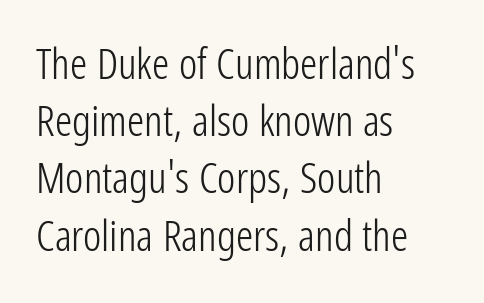
The image shows 43 px light, condensed sans-serif type, upright; set left-aligned, normal line spacing (1.33x), normal letter spacing, not underlined; low stroke contrast and a medium x-height.
